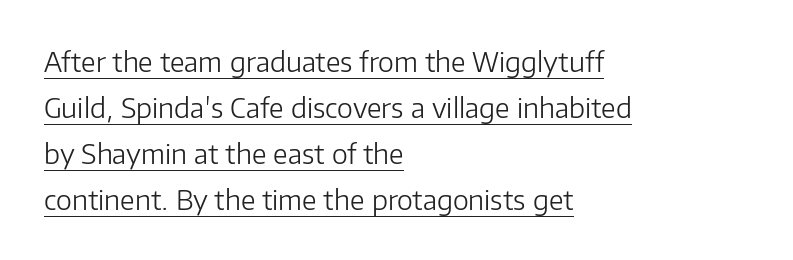
Tall strokes in this sample are plumb rather than angled. Decoration check: the copy is underlined. Notice how descenders clear the ascenders below comfortably — that's standard leading. The line texture is even and compact thanks to regular tracking. Weight class: somewhere from thin through regular. The rendering anchors every line to the left-hand side.
